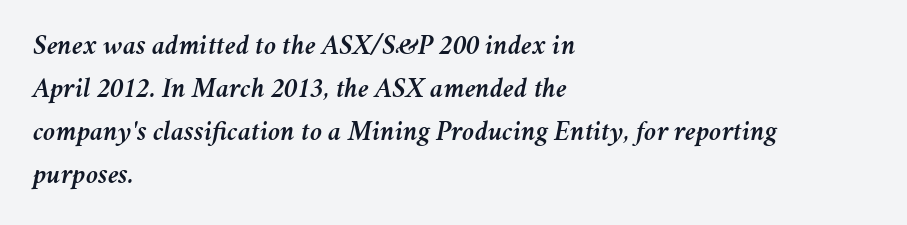
The image shows 28 px text type, italic (leaning right); set left-aligned, normal line spacing (1.54x), normal letter spacing, not underlined; medium stroke contrast and a medium x-height.
